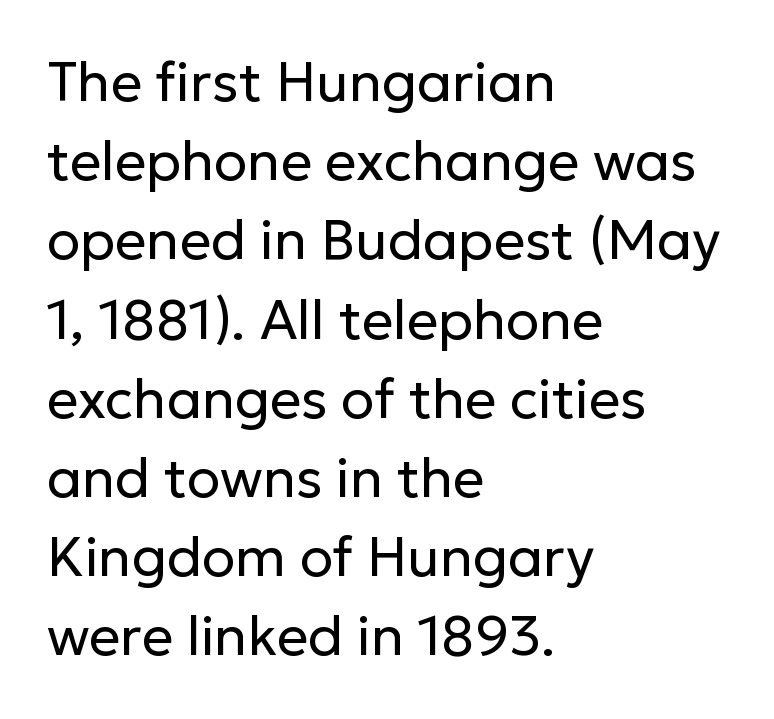
{"serif": "no", "italic": "no", "bold": "no", "weight": "regular", "width": "normal", "stroke_contrast": "low", "x_height": "medium", "monospaced": "no", "underline": "no", "align": "left", "line_spacing": "normal", "line_spacing_ratio": 1.44, "letter_spacing": "normal", "letter_spacing_em": 0.0, "glyph_px": 55}
